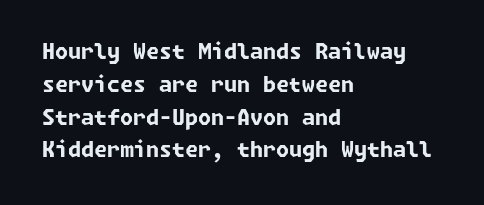
Q: Is the text bold? A: Yes.
Q: Is the text underlined? A: No.
Q: How is the paragraph aligned? A: Left-aligned.
Q: Is the spacing between letters normal or unusually wide? A: Normal.
Q: Is the spacing between lines tight, normal or loose? A: Normal.
